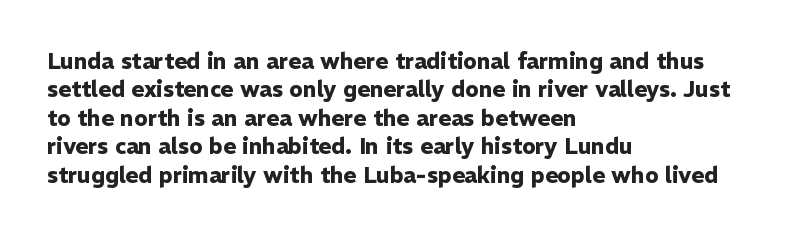
{"italic": "no", "bold": "yes", "underline": "no", "align": "left", "line_spacing": "normal", "line_spacing_ratio": 1.29, "letter_spacing": "normal", "letter_spacing_em": 0.0, "glyph_px": 22}
